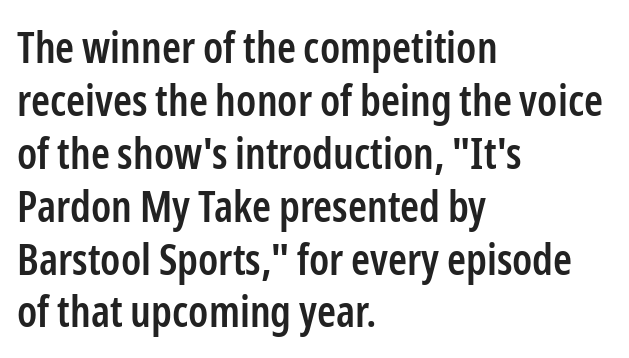
{"serif": "no", "italic": "no", "bold": "semi", "weight": "semibold", "width": "condensed", "stroke_contrast": "low", "x_height": "medium", "monospaced": "no", "underline": "no", "align": "left", "line_spacing_ratio": 1.23, "letter_spacing": "normal", "letter_spacing_em": 0.0, "glyph_px": 43}
